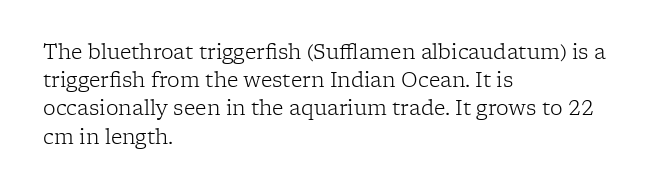
Nobody drew a line under any word here. When letters stand straight like this, we call the style roman or upright. The lines sit at an ordinary, default distance from one another. Summary of weight: not heavy and not bold.
